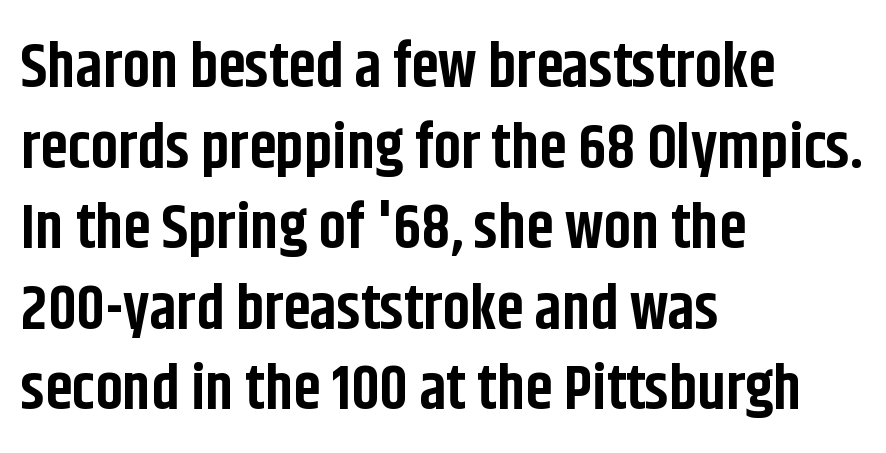
Q: Is the text bold? A: Yes.
Q: Is the text italic (slanted)? A: No, it is upright.
Q: Is the typeface a serif or a sans-serif typeface? A: Sans-serif.
Q: Is the text underlined? A: No.
Q: How is the paragraph aligned? A: Left-aligned.
Q: Is the spacing between letters normal or unusually wide? A: Normal.
Q: Is the spacing between lines tight, normal or loose? A: Normal.
Q: Width (condensed, normal, or wide)? A: Condensed.
Q: Stroke contrast? A: Low.
Q: x-height? A: Large.
Q: Monospaced? A: No.
